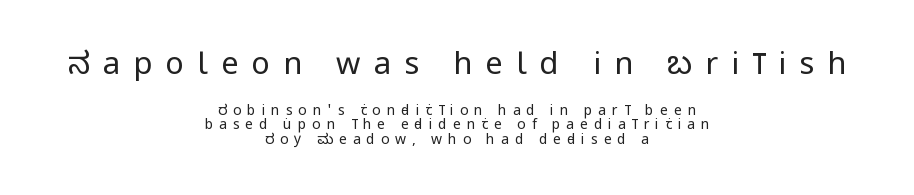
The image shows 31 px regular-weight, condensed sans-serif type, upright; set centered, tight line spacing (1.03x), unusually wide letter spacing (+0.42 em), not underlined; the first (top) block is 2.21x larger; low stroke contrast and a large x-height.
